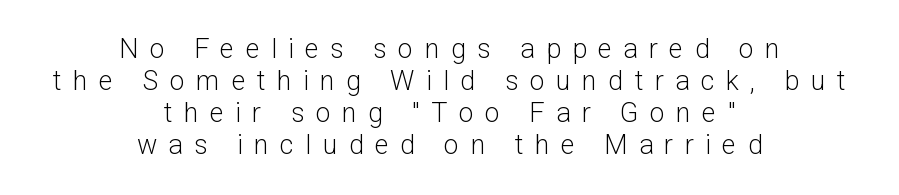
The image shows 27 px text type, upright; set centered, line spacing 1.18x, unusually wide letter spacing (+0.42 em), not underlined.
